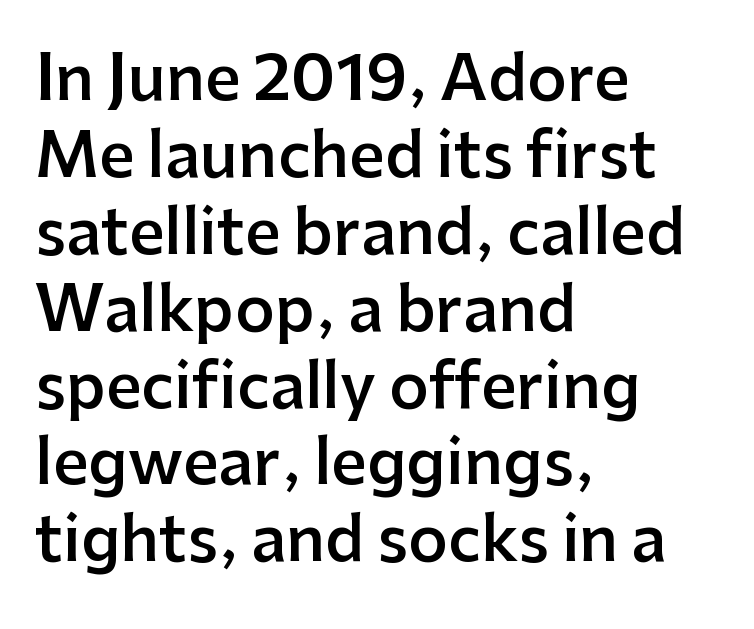
Check under the words: just untouched page. Spacing verdict: proportional, widths tailored to each character. Does the weight exceed regular? Yes, but only to semibold. The face used here is rendered with its standard letterfit.
